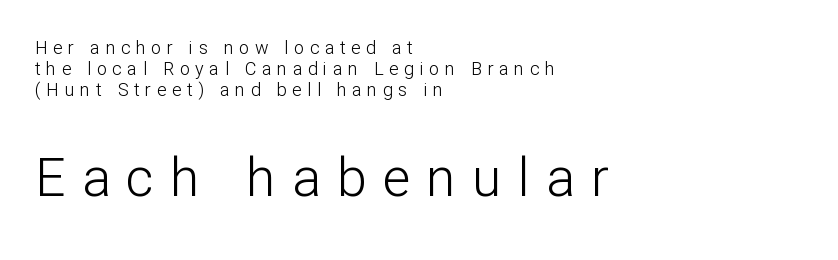
{"serif": "no", "italic": "no", "bold": "no", "weight": "light", "width": "normal", "stroke_contrast": "low", "x_height": "medium", "monospaced": "no", "underline": "no", "align": "left", "line_spacing_ratio": 1.17, "letter_spacing": "wide", "letter_spacing_em": 0.31, "larger_block": "second", "size_ratio": 2.94, "glyph_px": 53}
